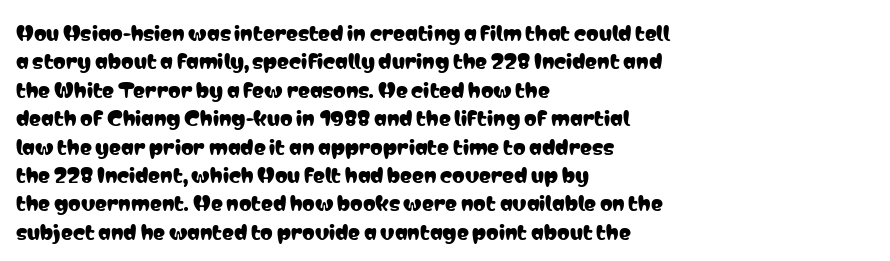
Reading down the block, your eye returns to a fixed left position each line. What stands out about the letter spacing? Nothing — it is the standard amount. The specimen reads as upright at a glance. The designer left line spacing at the default.
